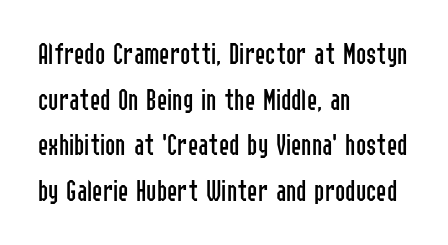
The image shows 31 px regular-weight, condensed sans-serif type, upright; set left-aligned, normal line spacing (1.47x), normal letter spacing, not underlined; low stroke contrast and a medium x-height.
